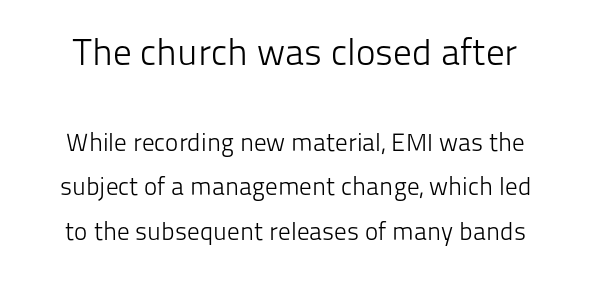
Q: Is the text bold? A: No.
Q: Is the text italic (slanted)? A: No, it is upright.
Q: Is the typeface a serif or a sans-serif typeface? A: Sans-serif.
Q: Is the text underlined? A: No.
Q: Is the spacing between letters normal or unusually wide? A: Normal.
Q: Which block of text is set in a larger size, the first (top) or the second (bottom)? A: The first (top) one.
Q: Width (condensed, normal, or wide)? A: Normal.
Q: Stroke contrast? A: Low.
Q: x-height? A: Medium.
Q: Monospaced? A: No.
